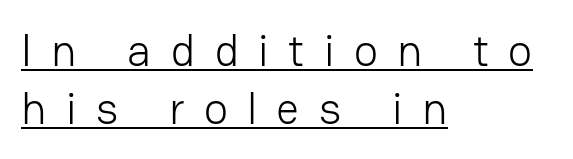
The image shows 45 px light sans-serif type, upright; set left-aligned, normal line spacing (1.28x), unusually wide letter spacing (+0.43 em), underlined; low stroke contrast and a medium x-height.
